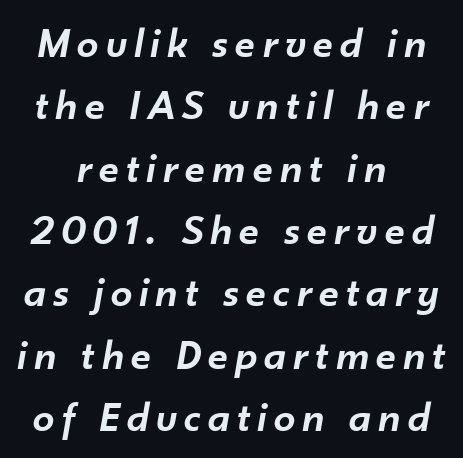
{"italic": "yes", "lean": "right", "slant_degrees": 10, "bold": "semi", "weight": "semibold", "width": "normal", "stroke_contrast": "low", "x_height": "small", "monospaced": "no", "underline": "no", "align": "center", "line_spacing": "normal", "line_spacing_ratio": 1.45, "glyph_px": 43}
